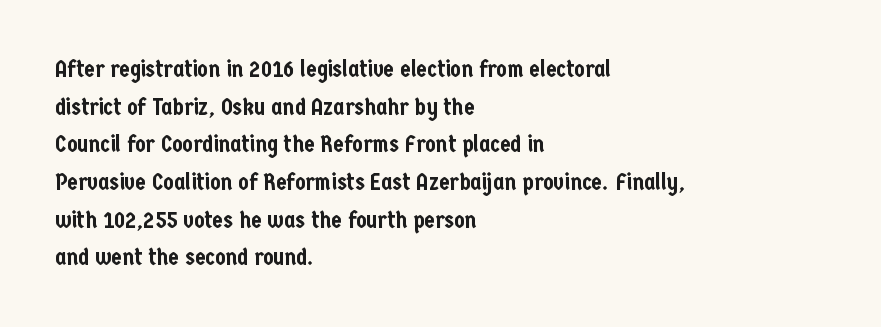
Q: Is the text italic (slanted)? A: No, it is upright.
Q: Is the text underlined? A: No.
Q: How is the paragraph aligned? A: Left-aligned.
Q: Is the spacing between letters normal or unusually wide? A: Normal.
Q: Is the spacing between lines tight, normal or loose? A: Normal.
